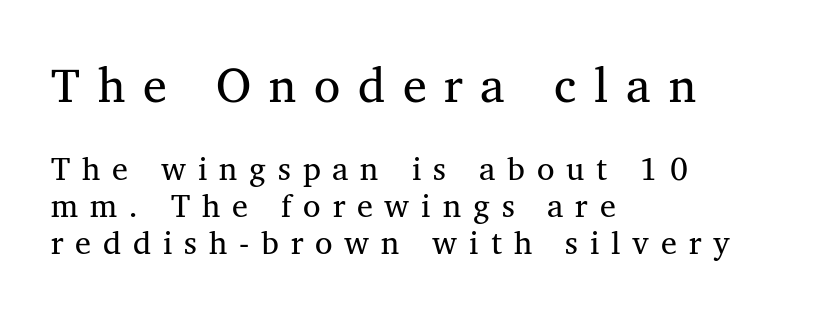
A typesetter would call this proportional, since set widths differ per character. Examine the stroke ends and you'll spot serifs. Which of the two is more prominent by size? The first, at the top. Honestly, there is no underline to notice here at all.
